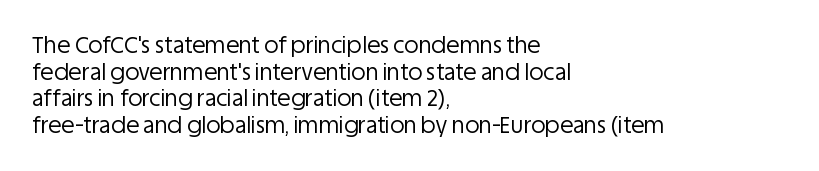
{"italic": "no", "bold": "no", "underline": "no", "align": "left", "line_spacing_ratio": 1.21, "letter_spacing": "normal", "letter_spacing_em": 0.0, "glyph_px": 22}
